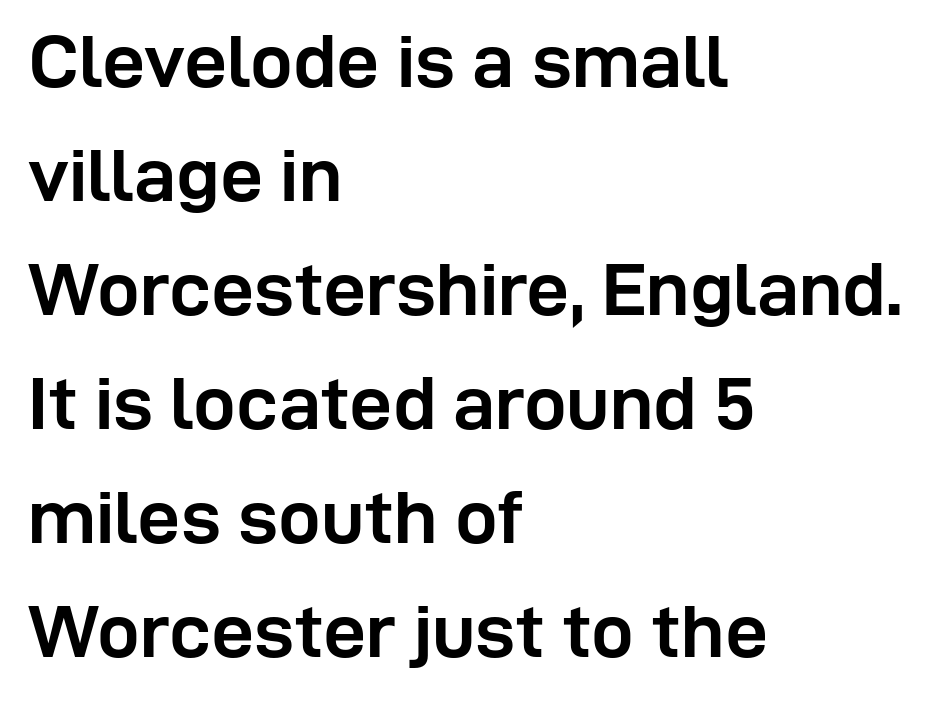
Q: Is the text bold? A: Yes.
Q: Is the text italic (slanted)? A: No, it is upright.
Q: Is the typeface a serif or a sans-serif typeface? A: Sans-serif.
Q: Is the text underlined? A: No.
Q: How is the paragraph aligned? A: Left-aligned.
Q: Is the spacing between letters normal or unusually wide? A: Normal.
Q: Is the spacing between lines tight, normal or loose? A: Normal.
Q: Width (condensed, normal, or wide)? A: Normal.
Q: Stroke contrast? A: Low.
Q: x-height? A: Medium.
Q: Monospaced? A: No.
